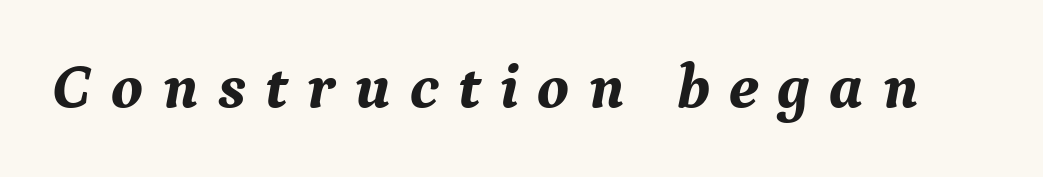
Q: Is the text bold? A: Yes.
Q: Is the text italic (slanted)? A: Yes, it leans right by about 9 degrees.
Q: Is the typeface a serif or a sans-serif typeface? A: Serif.
Q: Is the text underlined? A: No.
Q: Is the spacing between letters normal or unusually wide? A: Unusually wide.
Q: Width (condensed, normal, or wide)? A: Normal.
Q: Stroke contrast? A: Medium.
Q: x-height? A: Medium.
Q: Monospaced? A: No.
